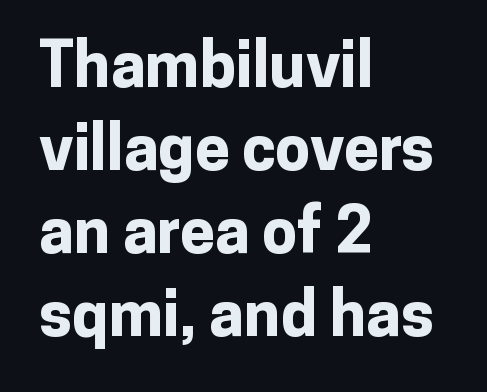
The image shows 63 px bold sans-serif type, upright; set left-aligned, normal line spacing (1.32x), normal letter spacing, not underlined; low stroke contrast and a medium x-height.
